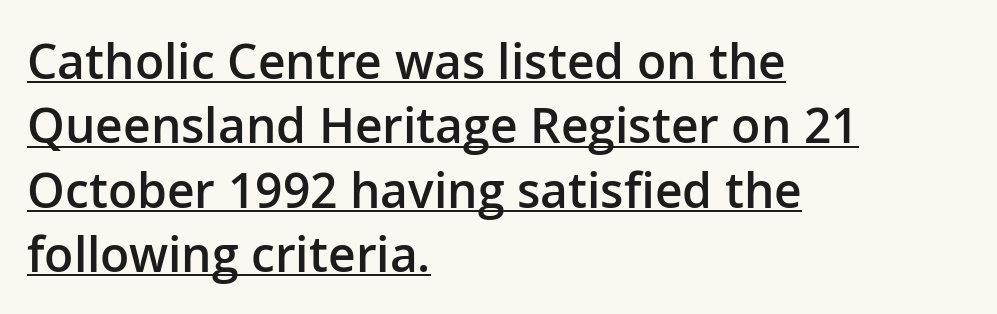
{"serif": "no", "italic": "no", "bold": "semi", "weight": "semibold", "width": "normal", "stroke_contrast": "low", "x_height": "medium", "monospaced": "no", "underline": "yes", "align": "left", "line_spacing": "normal", "line_spacing_ratio": 1.34, "letter_spacing": "normal", "letter_spacing_em": 0.0, "glyph_px": 48}
